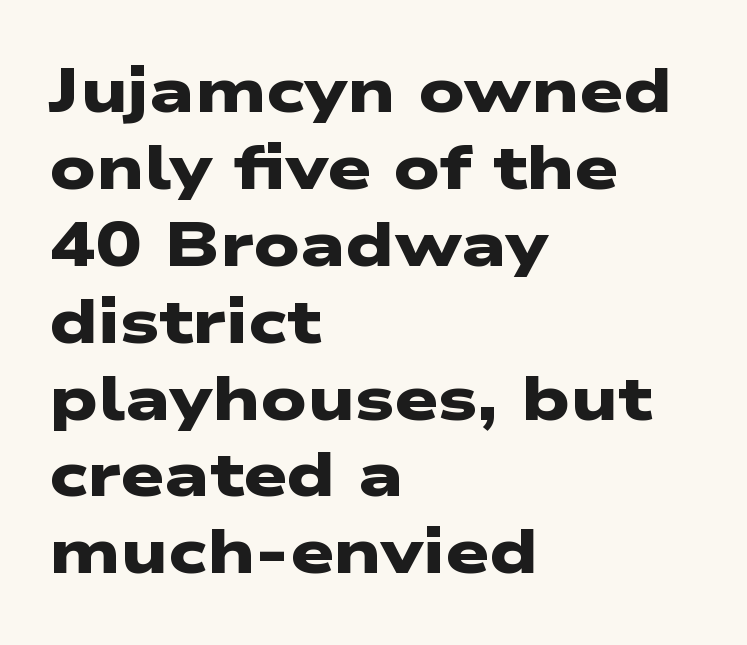
The image shows 62 px heavy, wide sans-serif type; set left-aligned, line spacing 1.24x, normal letter spacing, not underlined; low stroke contrast and a medium x-height.
